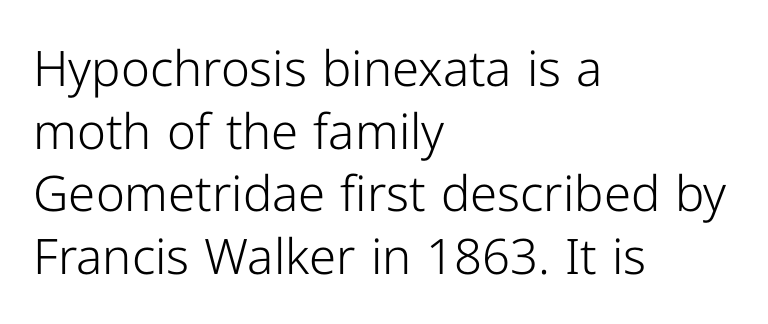
You could not count columns in this text — the font is proportionally spaced. The font's upright variant was chosen for this text. The rendering uses a moderate line-height, typical for paragraphs. Nope, no serifs anywhere on these letters. Horizontal alignment here is leftward, the default for most running prose. Nothing heavy about these letters — not bold at all.
